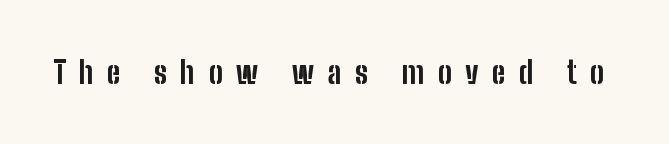
You could not count columns in this text — the font is proportionally spaced. The area under the type is left untouched. Summary of weight: heavy, a full bold. Italic? Not at all — the glyphs are vertical.
